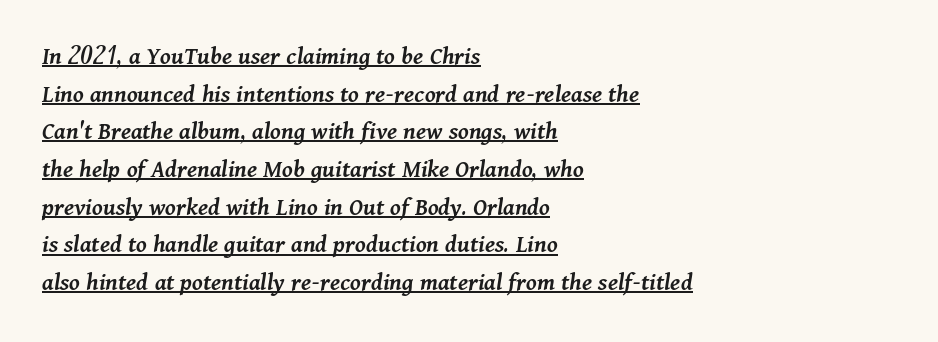
Q: Is the text bold? A: Semi-bold.
Q: Is the text italic (slanted)? A: Yes, it leans right by about 11 degrees.
Q: Is the text underlined? A: Yes.
Q: How is the paragraph aligned? A: Left-aligned.
Q: Is the spacing between letters normal or unusually wide? A: Normal.
Q: Is the spacing between lines tight, normal or loose? A: Normal.
